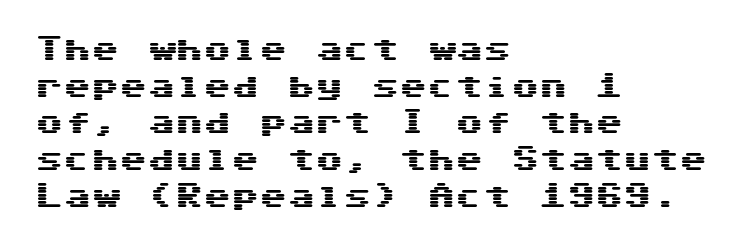
A bare baseline throughout the passage. Serif or sans? Sans — the stroke terminals are bare. Caption: standard tracking, unaltered. Successive baselines arrive at the customary interval.
